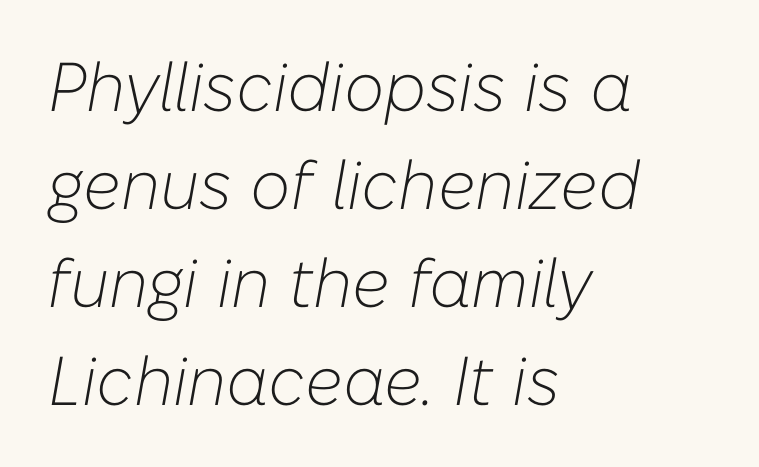
The image shows 69 px light type, italic (leaning right); set left-aligned, normal line spacing (1.42x), normal letter spacing, not underlined; low stroke contrast and a medium x-height.
